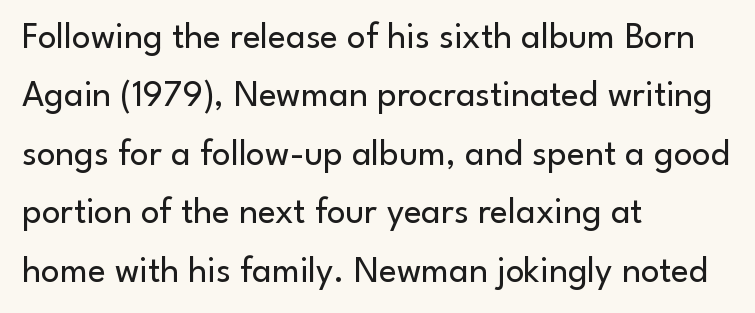
{"serif": "no", "italic": "no", "bold": "no", "weight": "regular", "width": "normal", "stroke_contrast": "low", "x_height": "small", "monospaced": "no", "underline": "no", "align": "left", "line_spacing": "normal", "line_spacing_ratio": 1.58, "letter_spacing": "normal", "letter_spacing_em": 0.0, "glyph_px": 37}
